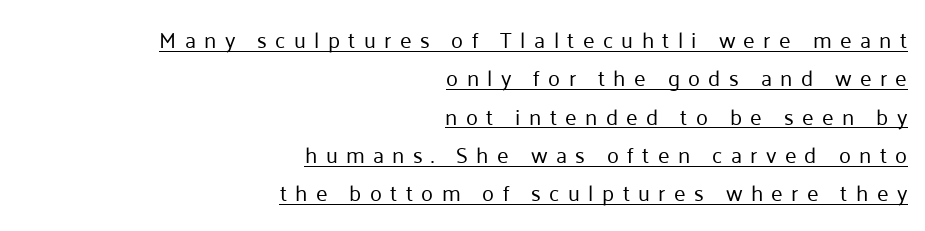
Q: Is the text bold? A: No.
Q: Is the text italic (slanted)? A: No, it is upright.
Q: Is the text underlined? A: Yes.
Q: How is the paragraph aligned? A: Right-aligned.
Q: Is the spacing between letters normal or unusually wide? A: Unusually wide.
